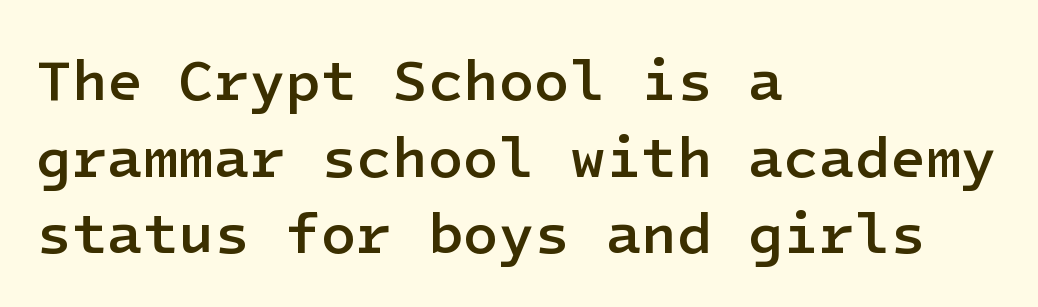
Q: Is the text bold? A: Semi-bold.
Q: Is the text italic (slanted)? A: No, it is upright.
Q: Is the typeface a serif or a sans-serif typeface? A: Sans-serif.
Q: Is the text underlined? A: No.
Q: How is the paragraph aligned? A: Left-aligned.
Q: Is the spacing between letters normal or unusually wide? A: Normal.
Q: Is the spacing between lines tight, normal or loose? A: Normal.
Q: Width (condensed, normal, or wide)? A: Normal.
Q: Stroke contrast? A: Low.
Q: x-height? A: Medium.
